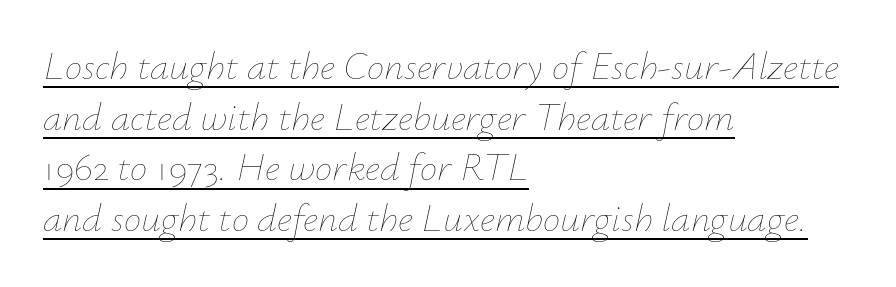
Alignment: flush left. An italicized treatment has been applied to the whole sample. A typesetter would call this proportional, since set widths differ per character. This is underlined copy, the kind a proofreader might mark for attention.
